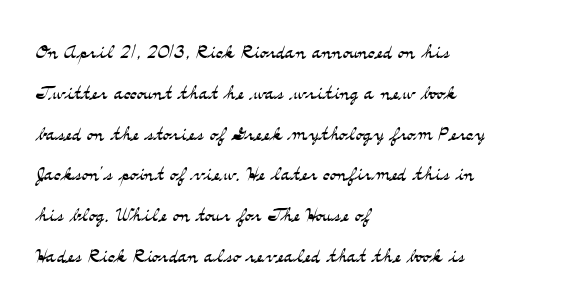
The image shows 26 px text type; set left-aligned, normal line spacing (1.57x), normal letter spacing, not underlined.
